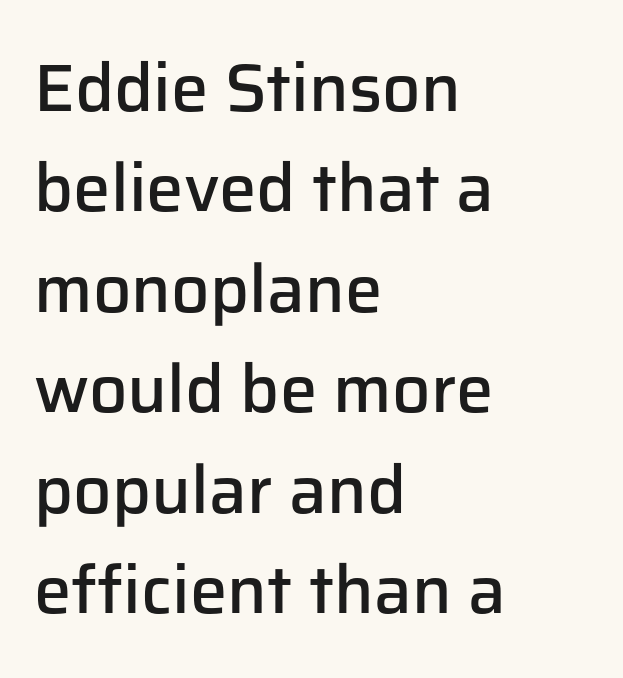
These lines are composed in type without serifs. The gaps between neighbouring characters are ordinary and unremarkable. Summary of weight: moderately heavy, a semibold. You can tell it's not italic because the verticals are truly vertical.
